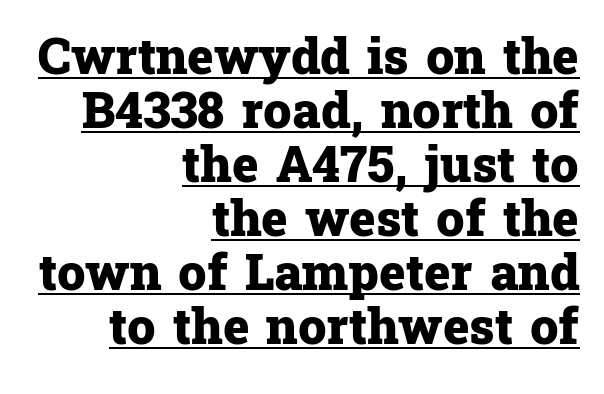
The image shows 50 px heavy serif type, upright; set right-aligned, tight line spacing (1.08x), normal letter spacing, underlined; low stroke contrast and a medium x-height.
